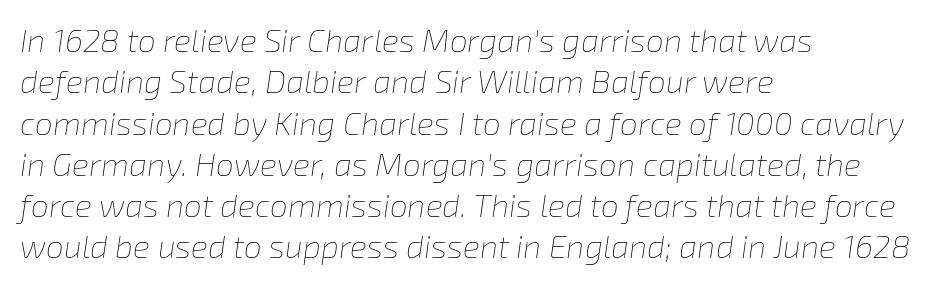
The image shows 32 px thin type, italic (leaning right); set left-aligned, normal line spacing (1.29x), normal letter spacing, not underlined; low stroke contrast and a medium x-height.
